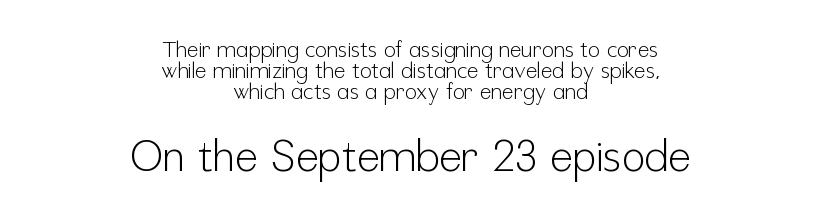
{"serif": "no", "italic": "no", "bold": "no", "weight": "light", "width": "condensed", "stroke_contrast": "low", "x_height": "medium", "monospaced": "no", "underline": "no", "align": "center", "line_spacing": "tight", "line_spacing_ratio": 0.96, "letter_spacing": "normal", "letter_spacing_em": 0.0, "larger_block": "second", "size_ratio": 1.95, "glyph_px": 43}
